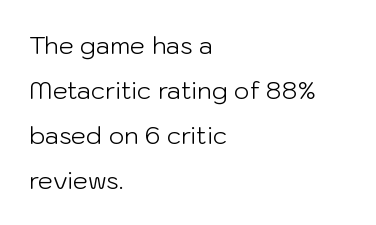
Q: Is the text bold? A: No.
Q: Is the text italic (slanted)? A: No, it is upright.
Q: Is the text underlined? A: No.
Q: How is the paragraph aligned? A: Left-aligned.
Q: Is the spacing between letters normal or unusually wide? A: Normal.
